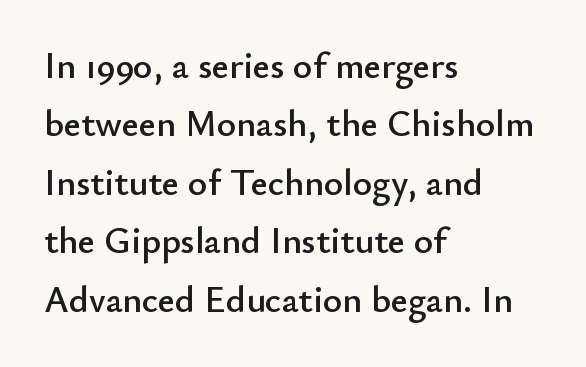
The image shows 37 px sans-serif type, upright; set left-aligned, normal line spacing (1.58x), normal letter spacing, not underlined; low stroke contrast and a small x-height.
